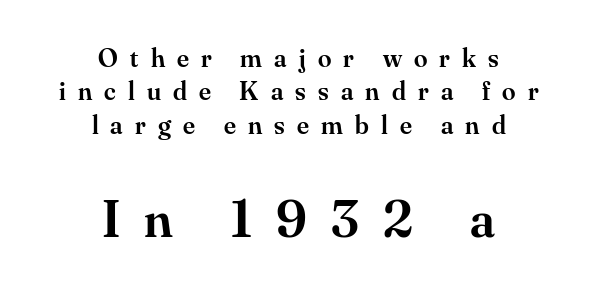
{"serif": "yes", "italic": "no", "bold": "semi", "weight": "semibold", "width": "normal", "stroke_contrast": "medium", "x_height": "small", "monospaced": "no", "underline": "no", "align": "center", "line_spacing_ratio": 1.24, "letter_spacing": "wide", "letter_spacing_em": 0.45, "larger_block": "second", "size_ratio": 2.0, "glyph_px": 54}
